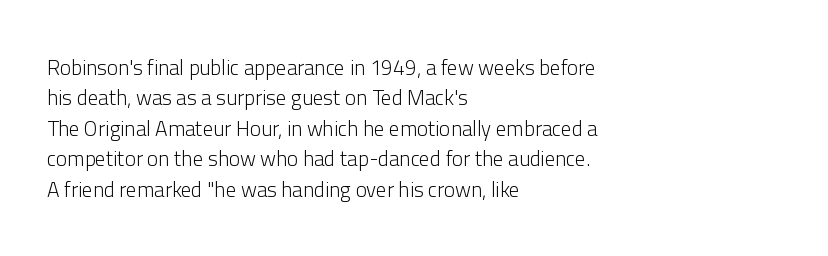
Letter spacing: default. Ink coverage per letter is moderate at most. The rag falls on the right side of this text block. Descenders are the only things crossing below the line. This block has exactly the height ordinary leading produces. This is the regular roman posture of the typeface.
